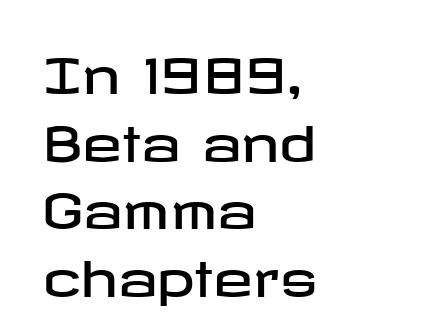
The words here are not underlined. When letters stand straight like this, we call the style roman or upright. The leading is moderate, giving the passage an even texture. Each line starts at the same left margin while the right side varies.
